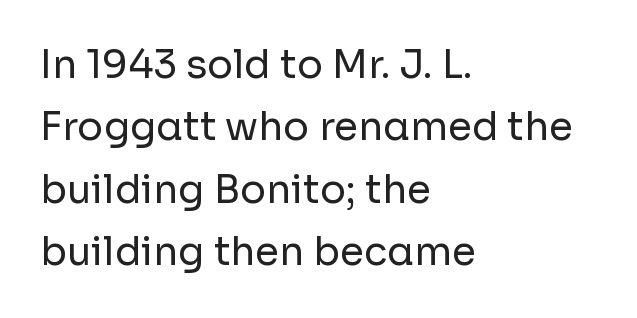
Q: Is the text bold? A: No.
Q: Is the text italic (slanted)? A: No, it is upright.
Q: Is the typeface a serif or a sans-serif typeface? A: Sans-serif.
Q: Is the text underlined? A: No.
Q: How is the paragraph aligned? A: Left-aligned.
Q: Is the spacing between letters normal or unusually wide? A: Normal.
Q: Is the spacing between lines tight, normal or loose? A: Normal.
Q: Width (condensed, normal, or wide)? A: Normal.
Q: Stroke contrast? A: Low.
Q: x-height? A: Medium.
Q: Monospaced? A: No.
